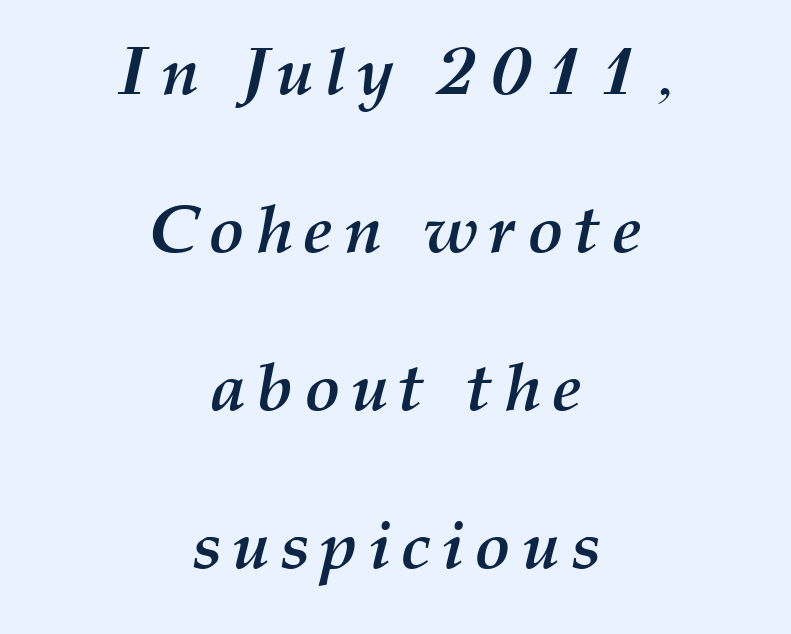
The image shows 67 px semibold type, italic (leaning right); set centered, loose line spacing (2.36x), not underlined; medium stroke contrast and a medium x-height.
